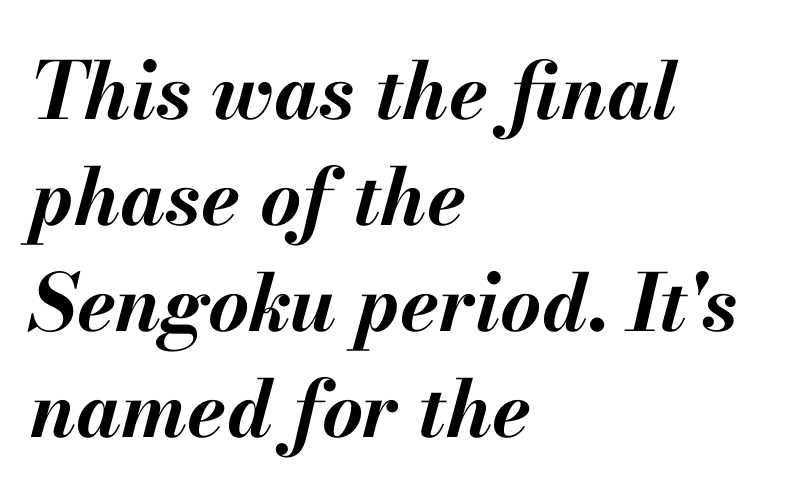
The image shows 79 px bold type, italic (leaning right); set left-aligned, normal line spacing (1.34x), normal letter spacing, not underlined; medium stroke contrast and a small x-height.
